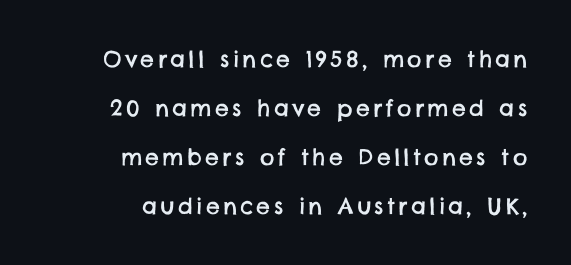
Q: Is the text underlined? A: No.
Q: How is the paragraph aligned? A: Right-aligned.
Q: Is the spacing between lines tight, normal or loose? A: Loose.
